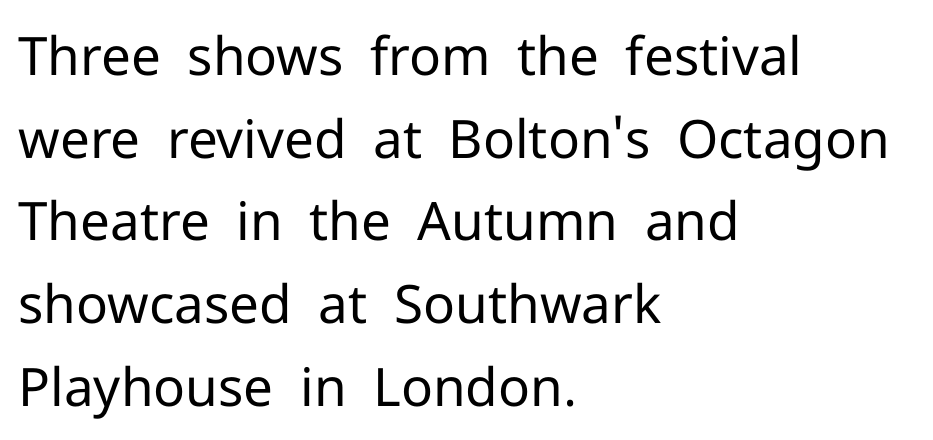
Q: Is the text bold? A: No.
Q: Is the text italic (slanted)? A: No, it is upright.
Q: Is the typeface a serif or a sans-serif typeface? A: Sans-serif.
Q: Is the text underlined? A: No.
Q: How is the paragraph aligned? A: Left-aligned.
Q: Is the spacing between letters normal or unusually wide? A: Normal.
Q: Is the spacing between lines tight, normal or loose? A: Normal.
Q: Width (condensed, normal, or wide)? A: Normal.
Q: Stroke contrast? A: Low.
Q: x-height? A: Medium.
Q: Monospaced? A: No.
